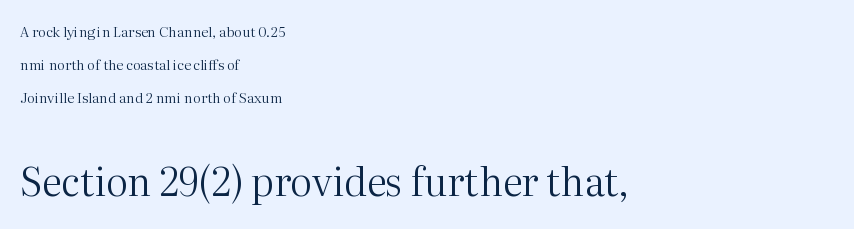
You could not count columns in this text — the font is proportionally spaced. Underlining? Definitely not there. Students, observe: this is what heavily led, spacious text looks like. Students, note that the glyphs here touch the page at normal intervals. Heaviness? Minimal to ordinary, like unemphasized prose.
